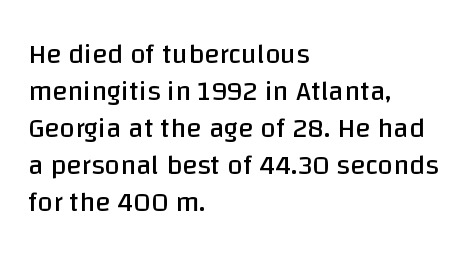
{"serif": "no", "italic": "no", "bold": "no", "weight": "regular", "width": "normal", "stroke_contrast": "low", "x_height": "large", "monospaced": "no", "underline": "no", "align": "left", "line_spacing": "normal", "line_spacing_ratio": 1.32, "letter_spacing": "normal", "letter_spacing_em": 0.0, "glyph_px": 28}
